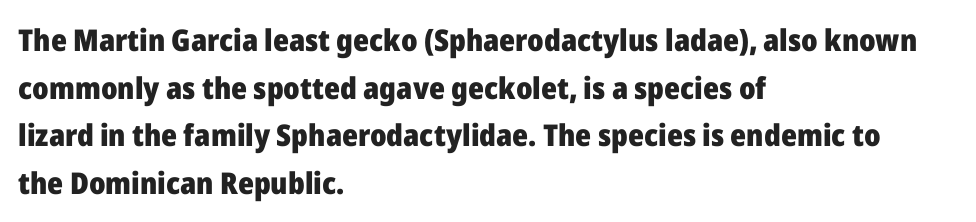
Standard letterfit; no display-style spreading of the glyphs. Every character sits straight up, as roman type does. Students, this is bold: see how much ink each stroke carries. The compositor pushed each line to the left boundary. These lines are rendered in a variable-pitch font. Decoration check: the copy has no underline.
